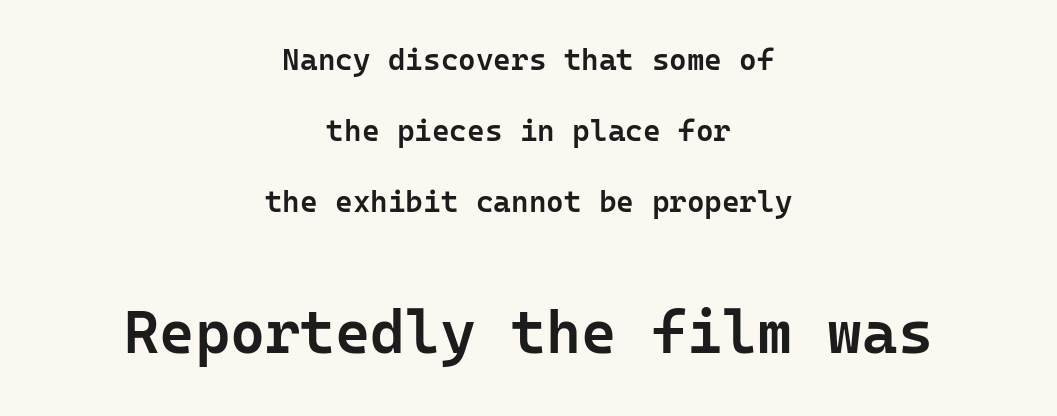
Q: Is the text bold? A: Semi-bold.
Q: Is the text italic (slanted)? A: No, it is upright.
Q: Is the typeface a serif or a sans-serif typeface? A: Sans-serif.
Q: Is the text underlined? A: No.
Q: How is the paragraph aligned? A: Centered.
Q: Is the spacing between letters normal or unusually wide? A: Normal.
Q: Is the spacing between lines tight, normal or loose? A: Loose.
Q: Which block of text is set in a larger size, the first (top) or the second (bottom)? A: The second (bottom) one.
Q: Width (condensed, normal, or wide)? A: Normal.
Q: Stroke contrast? A: Low.
Q: x-height? A: Medium.
Q: Monospaced? A: Yes.
